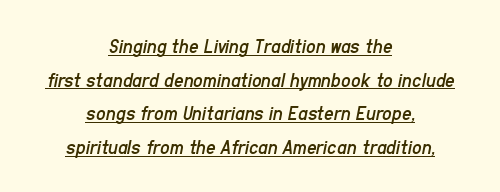
Q: Is the text bold? A: No.
Q: Is the text italic (slanted)? A: Yes, it leans right by about 11 degrees.
Q: Is the text underlined? A: Yes.
Q: How is the paragraph aligned? A: Centered.
Q: Is the spacing between letters normal or unusually wide? A: Normal.
Q: Is the spacing between lines tight, normal or loose? A: Normal.
